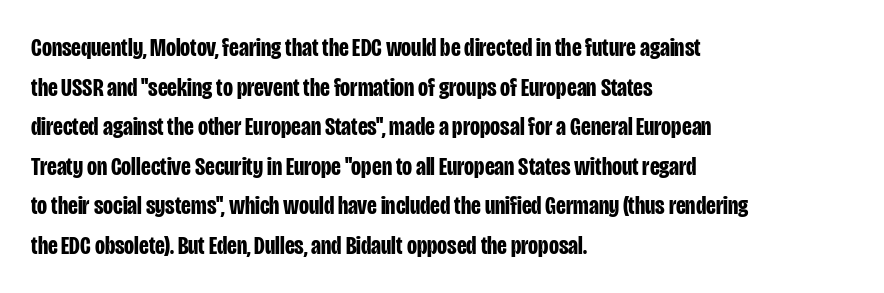
Q: Is the text bold? A: Yes.
Q: Is the text italic (slanted)? A: No, it is upright.
Q: Is the text underlined? A: No.
Q: How is the paragraph aligned? A: Left-aligned.
Q: Is the spacing between letters normal or unusually wide? A: Normal.
Q: Is the spacing between lines tight, normal or loose? A: Normal.
